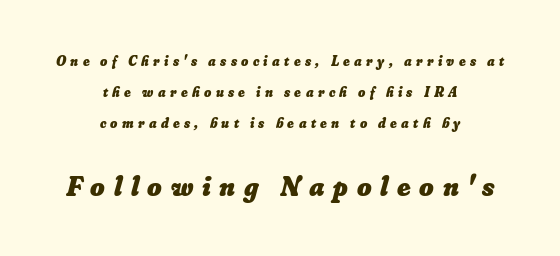
The image shows 28 px heavy type; set centered, loose line spacing (2.22x), unusually wide letter spacing (+0.31 em), not underlined; the second (bottom) block is 2.0x larger; low stroke contrast and a small x-height.
